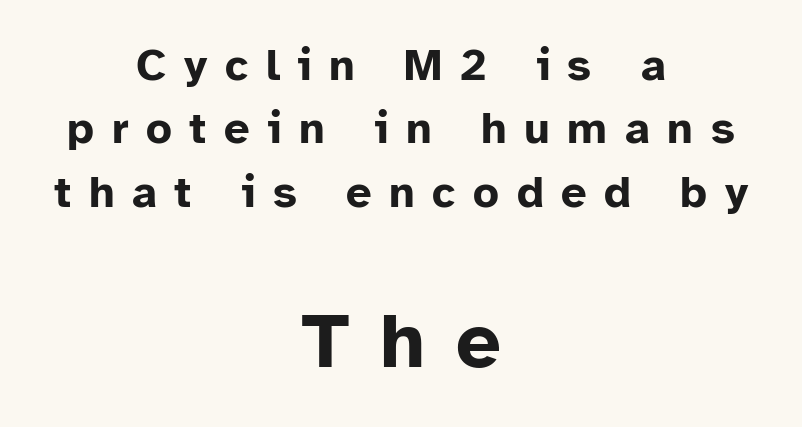
{"serif": "no", "italic": "no", "bold": "yes", "weight": "bold", "width": "normal", "stroke_contrast": "low", "x_height": "medium", "monospaced": "no", "underline": "no", "align": "center", "line_spacing": "normal", "line_spacing_ratio": 1.41, "letter_spacing": "wide", "letter_spacing_em": 0.39, "larger_block": "second", "size_ratio": 1.76, "glyph_px": 79}
